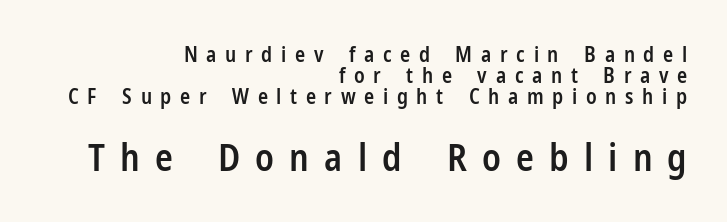
{"serif": "no", "italic": "no", "bold": "semi", "weight": "semibold", "width": "condensed", "stroke_contrast": "low", "x_height": "medium", "monospaced": "no", "underline": "no", "align": "right", "line_spacing": "tight", "line_spacing_ratio": 1.0, "letter_spacing": "wide", "letter_spacing_em": 0.41, "larger_block": "second", "size_ratio": 1.76, "glyph_px": 37}
